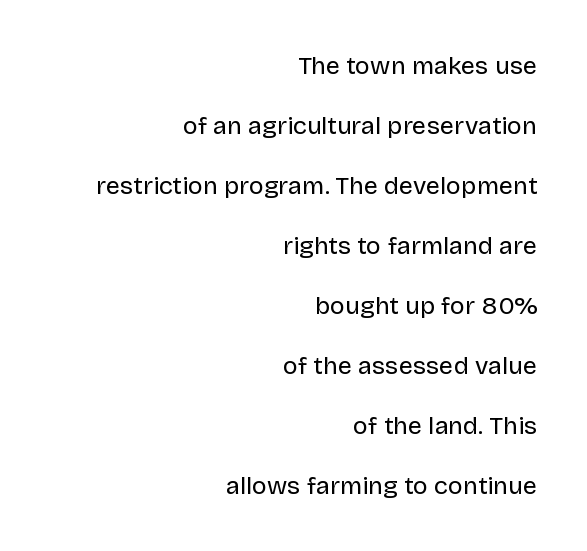
Q: Is the text bold? A: No.
Q: Is the text italic (slanted)? A: No, it is upright.
Q: Is the text underlined? A: No.
Q: How is the paragraph aligned? A: Right-aligned.
Q: Is the spacing between letters normal or unusually wide? A: Normal.
Q: Is the spacing between lines tight, normal or loose? A: Loose.
